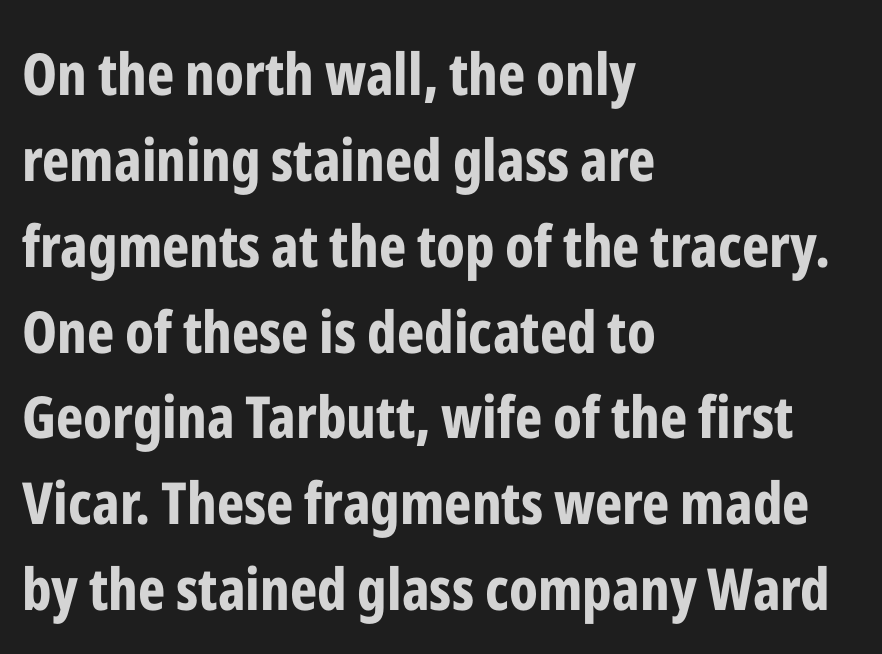
Q: Is the text bold? A: Yes.
Q: Is the text italic (slanted)? A: No, it is upright.
Q: Is the typeface a serif or a sans-serif typeface? A: Sans-serif.
Q: Is the text underlined? A: No.
Q: How is the paragraph aligned? A: Left-aligned.
Q: Is the spacing between letters normal or unusually wide? A: Normal.
Q: Is the spacing between lines tight, normal or loose? A: Normal.
Q: Width (condensed, normal, or wide)? A: Condensed.
Q: Stroke contrast? A: Low.
Q: x-height? A: Medium.
Q: Monospaced? A: No.
